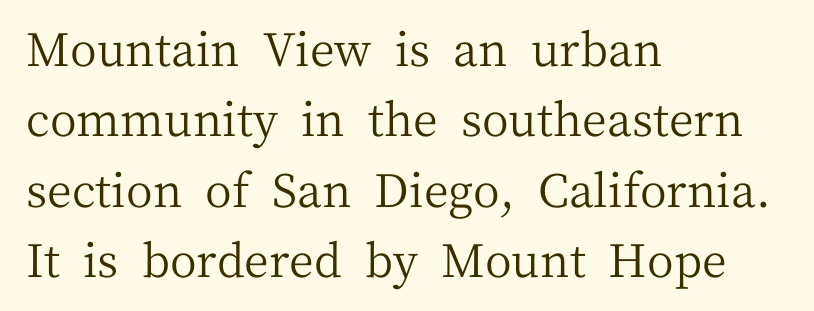
The rendering uses natural spacing where letterforms have individual widths. Here the glyphs are tracked normally, forming tight word shapes. This sample keeps an unexceptional amount of space between lines. Descenders hang freely into open space.
